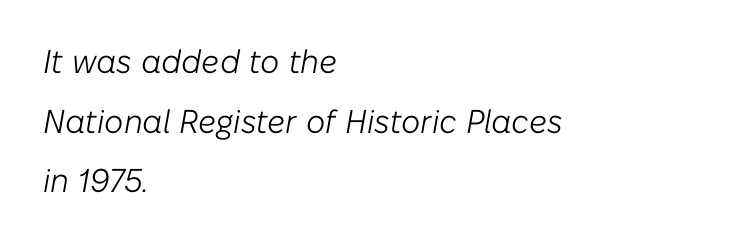
A typesetter would call this zero additional tracking. Any mark beneath the type? The region is blank. The letters are slanted; this is an italic face. Alignment: flush left. A quiet, ordinary-to-light weight characterises the typeface. Proportional: the letters do not fall into vertical columns.
